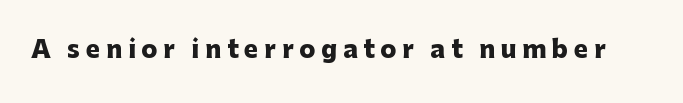
The line texture is sparse and dotted thanks to wide tracking. Letters rest on an invisible, unmarked baseline. The axis of the letterforms is exactly vertical. Its strokes are broad and dark, the hallmark of bold type.
